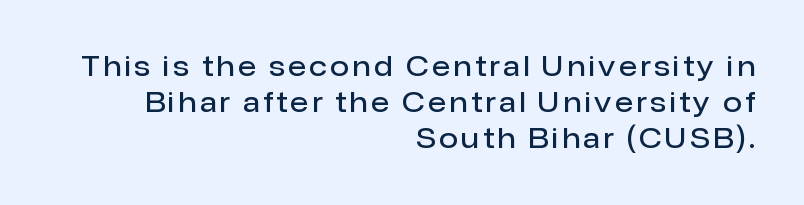
{"italic": "no", "bold": "semi", "underline": "no", "align": "right", "line_spacing": "normal", "line_spacing_ratio": 1.34, "glyph_px": 27}
